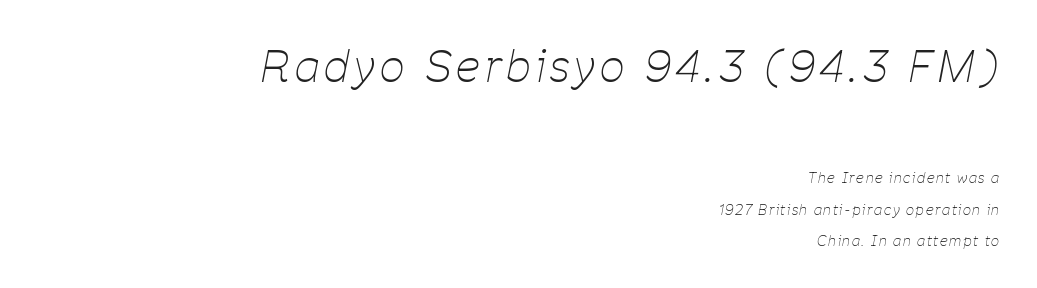
Each letter keeps its own natural width here, so spacing adapts to shape. This is not heavy type; no bold has been used. A student would notice the top passage is typeset larger than what follows. Tall strokes in this sample are angled rather than plumb. The designer dialed line spacing up above the default. Short and long lines alike share a common ending point at right.
